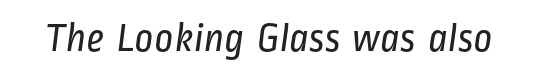
{"serif": "no", "bold": "no", "weight": "regular", "width": "condensed", "stroke_contrast": "low", "x_height": "medium", "monospaced": "no", "underline": "no", "letter_spacing": "normal", "letter_spacing_em": 0.0, "glyph_px": 41}
